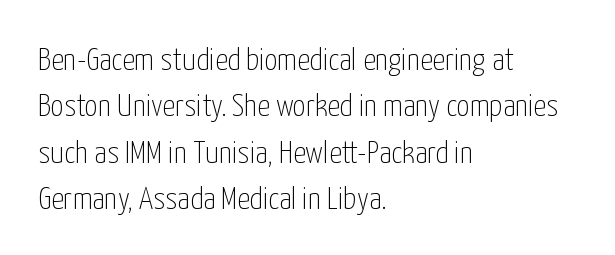
Any mark beneath the type? The region is blank. Does the type have serifs? No, each stem ends abruptly. The axis of the letterforms is exactly vertical. Does extra space separate the letters? No, they use regular spacing. Varying glyph widths throughout — classic text-font behaviour. The letters look calm and open, with moderate or lighter stems.
